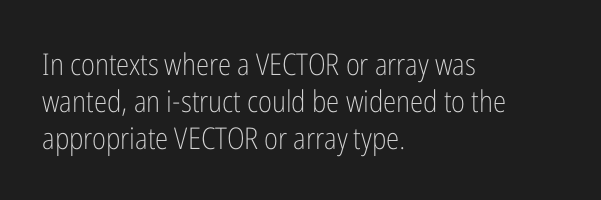
Q: Is the text bold? A: No.
Q: Is the text italic (slanted)? A: No, it is upright.
Q: Is the typeface a serif or a sans-serif typeface? A: Sans-serif.
Q: Is the text underlined? A: No.
Q: How is the paragraph aligned? A: Left-aligned.
Q: Is the spacing between letters normal or unusually wide? A: Normal.
Q: Width (condensed, normal, or wide)? A: Condensed.
Q: Stroke contrast? A: Low.
Q: x-height? A: Medium.
Q: Monospaced? A: No.
